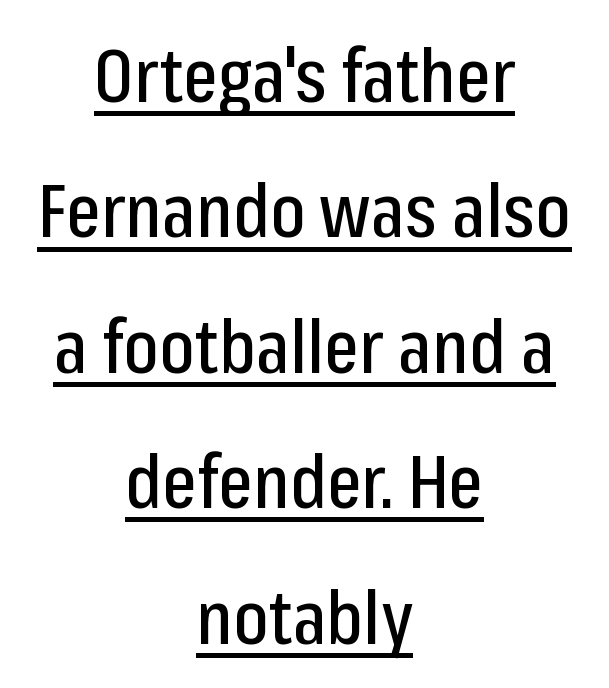
{"serif": "no", "italic": "no", "width": "condensed", "stroke_contrast": "low", "x_height": "medium", "monospaced": "no", "underline": "yes", "align": "center", "line_spacing_ratio": 1.83, "letter_spacing": "normal", "letter_spacing_em": 0.0, "glyph_px": 74}
